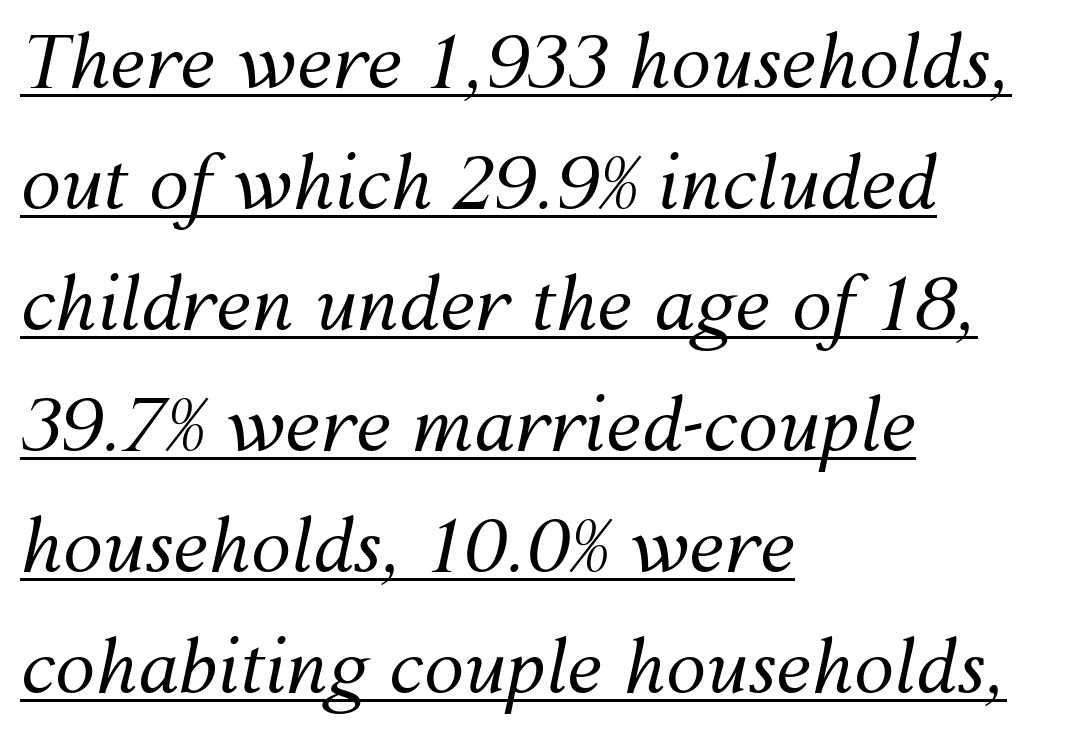
A typesetter would mark this as italic. Compared with a centered layout, this one pins lines to the left instead. The face looks like a standard text weight, possibly lighter. A typesetter would call this zero additional tracking.
